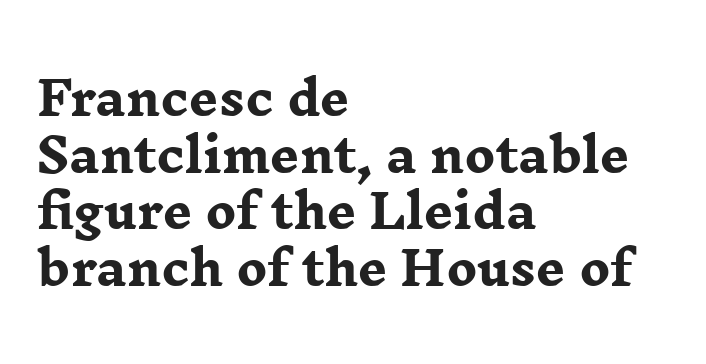
Q: Is the text bold? A: Yes.
Q: Is the text italic (slanted)? A: No, it is upright.
Q: Is the typeface a serif or a sans-serif typeface? A: Serif.
Q: Is the text underlined? A: No.
Q: How is the paragraph aligned? A: Left-aligned.
Q: Is the spacing between letters normal or unusually wide? A: Normal.
Q: Width (condensed, normal, or wide)? A: Wide.
Q: Stroke contrast? A: Low.
Q: x-height? A: Medium.
Q: Monospaced? A: No.
